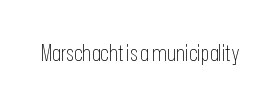
The type is set solid horizontally, with unmodified tracking. Words float on clear page, feet unadorned. A quiet, ordinary-to-light weight characterises the typeface. The type sits square on the baseline with zero lean.
